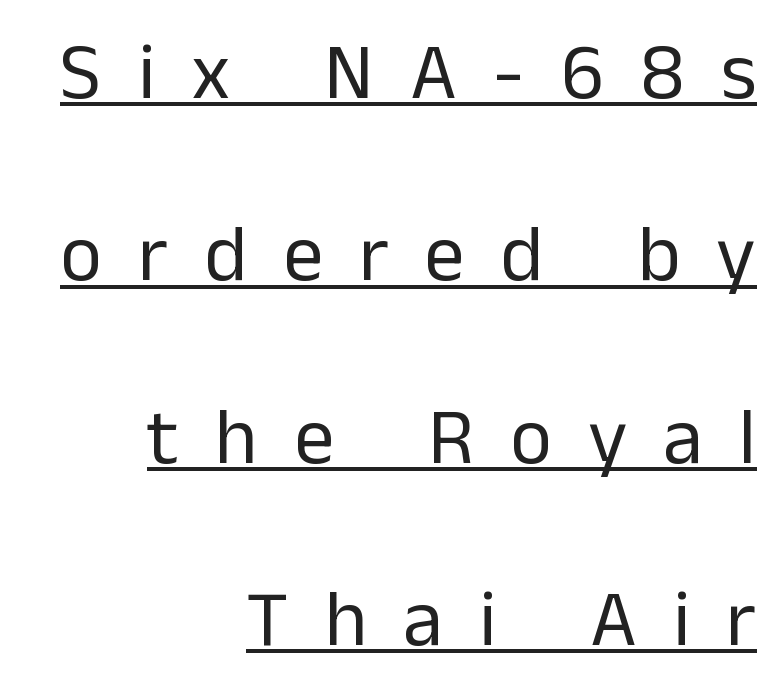
This block would shrink considerably if given ordinary leading; it's expanded now. Beneath each row of characters lies a ruled line. The typesetter chose a ragged-left arrangement here. Caption: expanded tracking, letters set apart.
